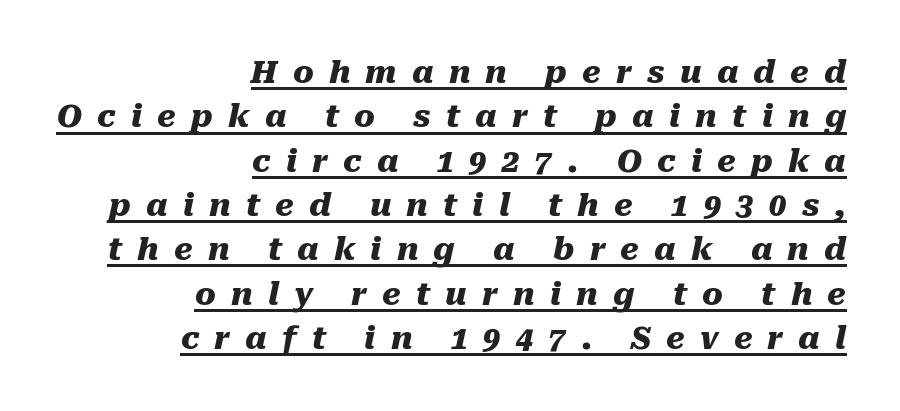
The image shows 31 px heavy type, italic (leaning right); set right-aligned, normal line spacing (1.43x), unusually wide letter spacing (+0.49 em), underlined; medium stroke contrast and a medium x-height.
